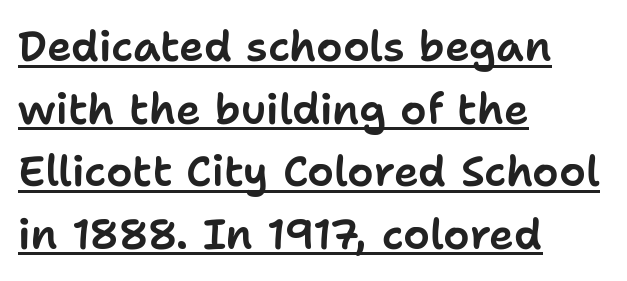
The image shows 42 px sans-serif type, upright; set left-aligned, normal line spacing (1.49x), normal letter spacing, underlined; low stroke contrast and a medium x-height.
